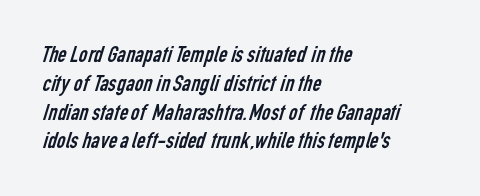
Q: Is the text bold? A: No.
Q: Is the text underlined? A: No.
Q: How is the paragraph aligned? A: Left-aligned.
Q: Is the spacing between letters normal or unusually wide? A: Normal.
